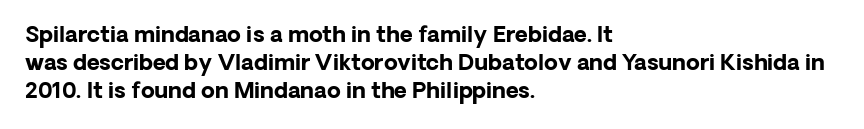
Q: Is the text bold? A: Yes.
Q: Is the text italic (slanted)? A: No, it is upright.
Q: Is the text underlined? A: No.
Q: How is the paragraph aligned? A: Left-aligned.
Q: Is the spacing between letters normal or unusually wide? A: Normal.
Q: Is the spacing between lines tight, normal or loose? A: Normal.
